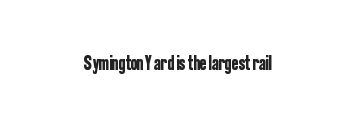
These lines keep a tight, regular rhythm from letter to letter. Unmarked baselines from the first word to the last. Italic: no, the glyphs are upright roman.
